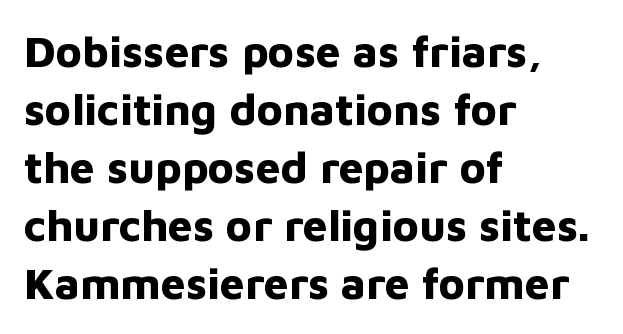
The image shows 44 px bold sans-serif type, upright; set left-aligned, normal line spacing (1.32x), normal letter spacing, not underlined; low stroke contrast and a medium x-height.
